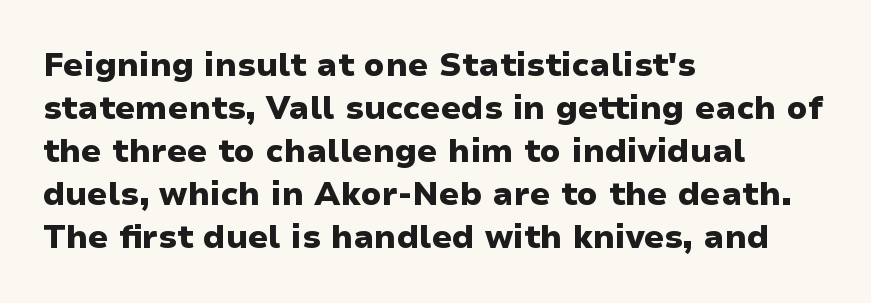
Horizontally, the lines are justified to the leading edge only. Short note: letters normally spaced. A bare baseline throughout the passage. Tall strokes in this sample are plumb rather than angled.
